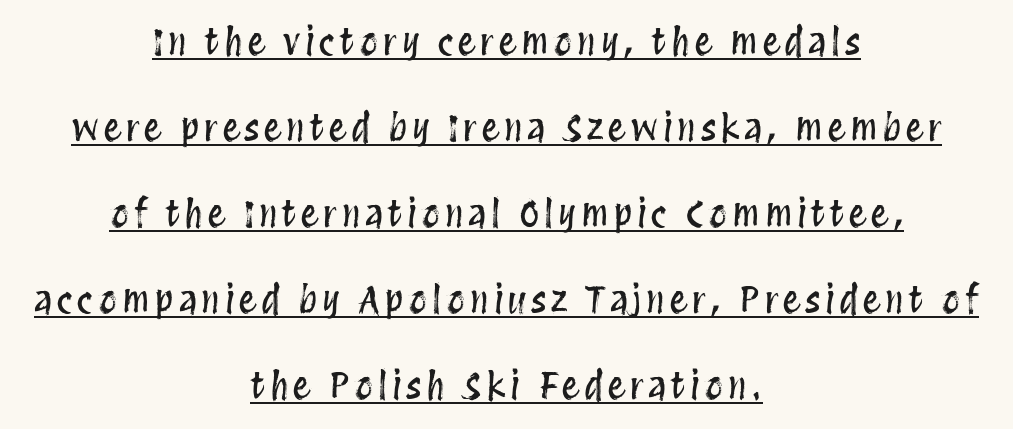
Q: Is the text italic (slanted)? A: No, it is upright.
Q: Is the text underlined? A: Yes.
Q: How is the paragraph aligned? A: Centered.
Q: Is the spacing between lines tight, normal or loose? A: Loose.
Q: Width (condensed, normal, or wide)? A: Condensed.
Q: Stroke contrast? A: Medium.
Q: x-height? A: Large.
Q: Monospaced? A: No.
